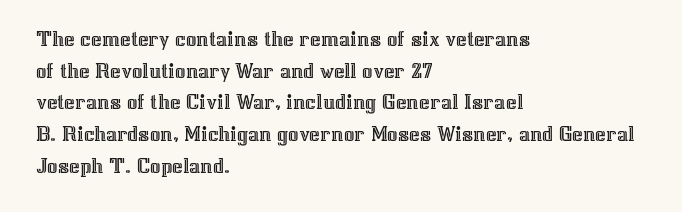
The tracking reads as untouched default to a designer's eye. These lines were composed using upright roman letters. A clean baseline with only descenders dipping below it. The designer left line spacing at the default. The lines are quadded left.
